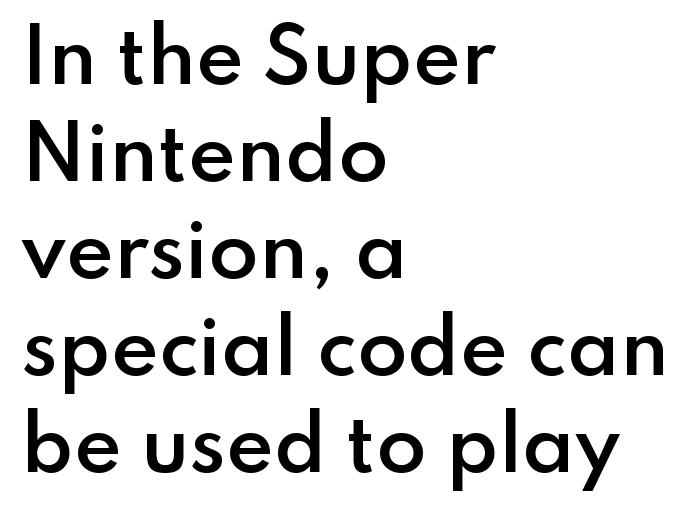
The image shows 73 px semibold sans-serif type, upright; set left-aligned, normal line spacing (1.33x), normal letter spacing, not underlined; low stroke contrast and a small x-height.
